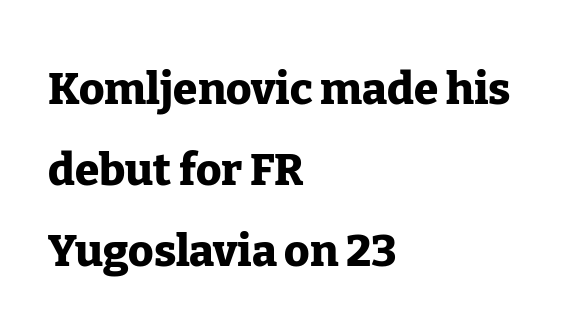
{"serif": "yes", "italic": "no", "bold": "yes", "weight": "heavy", "width": "normal", "stroke_contrast": "low", "x_height": "medium", "monospaced": "no", "underline": "no", "align": "left", "line_spacing_ratio": 1.84, "letter_spacing": "normal", "letter_spacing_em": 0.0, "glyph_px": 44}
